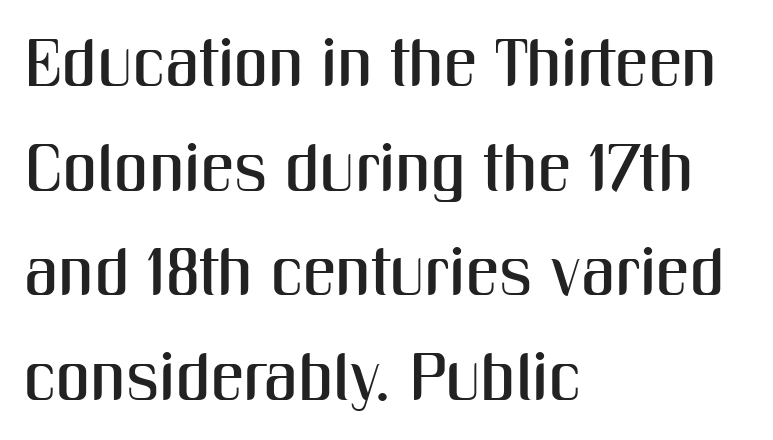
No feet cap the strokes, marking this as sans-serif type. Line spacing here is normal. Nobody touched the tracking dial on this one. Ascenders rise straight up at ninety degrees. The setting favours the left margin, as ordinary paragraphs usually do. Here the designer chose a conventional face with non-uniform glyph widths.
